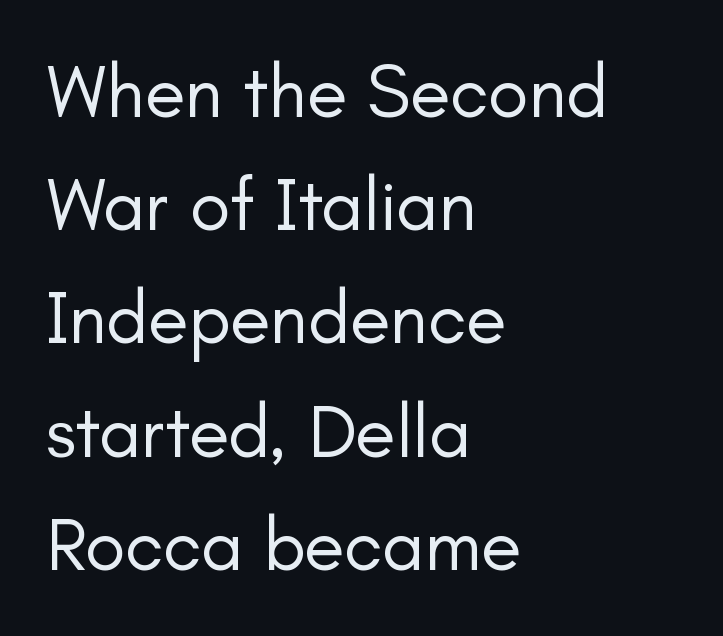
The image shows 75 px regular-weight sans-serif type, upright; set left-aligned, normal line spacing (1.51x), normal letter spacing, not underlined; low stroke contrast and a small x-height.
